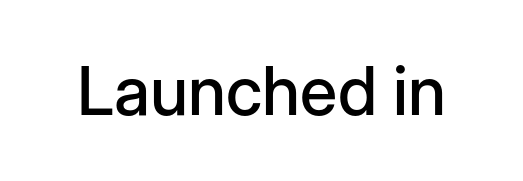
Note: no serifs on the glyphs. The foot of each line stays bare and open. The lettering stays uniformly vertical, giving the passage a roman look. Note the varied advance widths — an 'i' is clearly narrower than an 'm'. Characters follow at the spacing the type designer built in.
